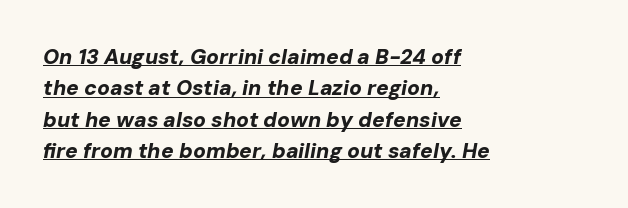
Q: Is the text bold? A: Yes.
Q: Is the text italic (slanted)? A: Yes, it leans right by about 10 degrees.
Q: Is the text underlined? A: Yes.
Q: How is the paragraph aligned? A: Left-aligned.
Q: Is the spacing between letters normal or unusually wide? A: Normal.
Q: Is the spacing between lines tight, normal or loose? A: Normal.
